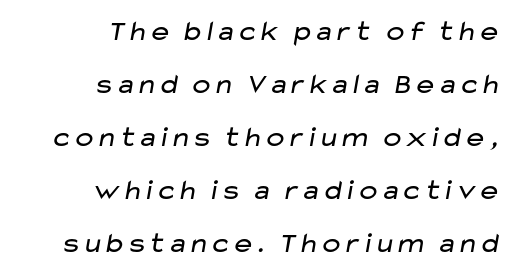
Q: Is the text bold? A: No.
Q: Is the typeface a serif or a sans-serif typeface? A: Sans-serif.
Q: Is the text underlined? A: No.
Q: How is the paragraph aligned? A: Right-aligned.
Q: Is the spacing between letters normal or unusually wide? A: Normal.
Q: Width (condensed, normal, or wide)? A: Wide.
Q: Stroke contrast? A: Low.
Q: x-height? A: Medium.
Q: Monospaced? A: No.
